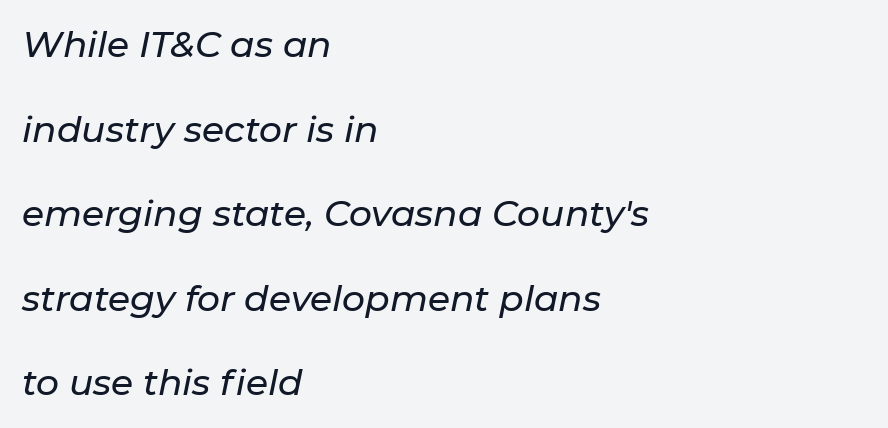
The image shows 36 px text type, italic (leaning right); set left-aligned, loose line spacing (2.35x), normal letter spacing, not underlined; low stroke contrast and a medium x-height.
